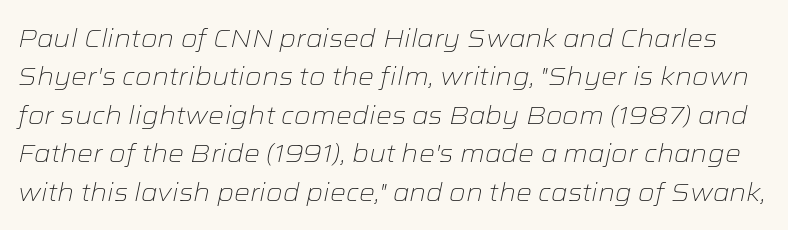
Q: Is the text bold? A: No.
Q: Is the text italic (slanted)? A: Yes, it leans right by about 12 degrees.
Q: Is the text underlined? A: No.
Q: Is the spacing between letters normal or unusually wide? A: Normal.
Q: Is the spacing between lines tight, normal or loose? A: Normal.
